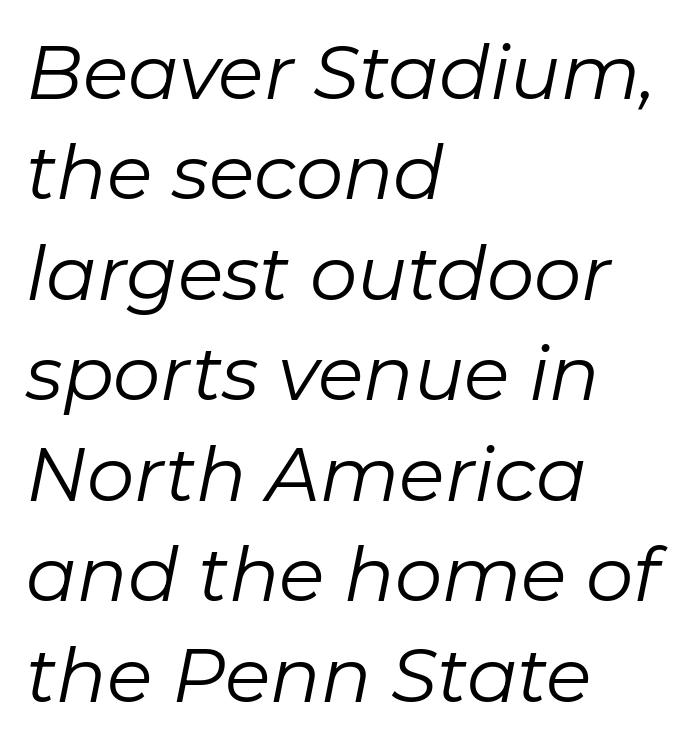
The image shows 75 px regular-weight type, italic (leaning right); set left-aligned, normal line spacing (1.34x), normal letter spacing, not underlined; low stroke contrast and a medium x-height.
